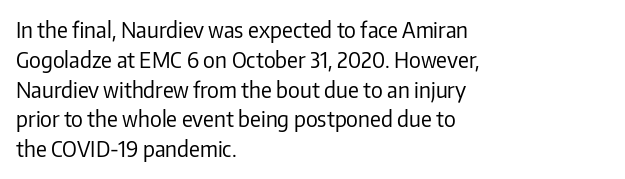
The image shows 21 px text type, upright; set left-aligned, normal line spacing (1.42x), normal letter spacing, not underlined.
